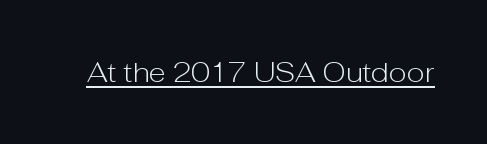
The image shows 28 px light sans-serif type, upright; set normal letter spacing, underlined; low stroke contrast and a medium x-height.
